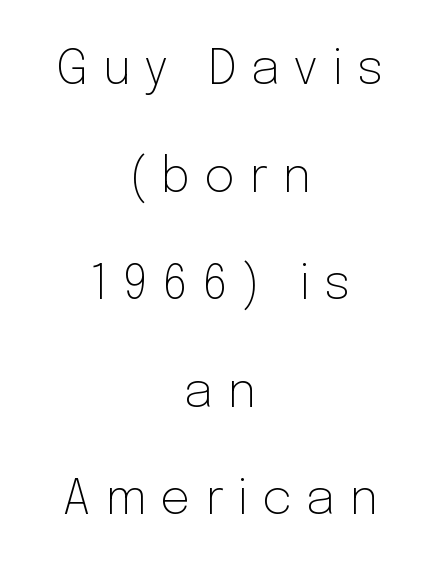
The image shows 48 px light sans-serif type, upright; set centered, loose line spacing (2.24x), unusually wide letter spacing (+0.29 em), not underlined; low stroke contrast and a medium x-height.
